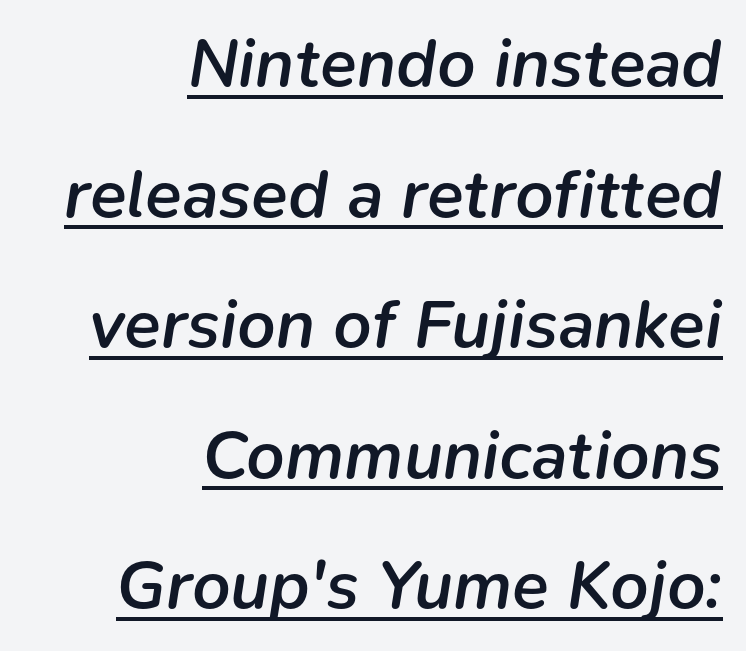
{"italic": "yes", "lean": "right", "slant_degrees": 9, "bold": "semi", "weight": "semibold", "width": "normal", "stroke_contrast": "low", "x_height": "medium", "monospaced": "no", "underline": "yes", "align": "right", "line_spacing": "loose", "line_spacing_ratio": 1.92, "letter_spacing": "normal", "letter_spacing_em": 0.0, "glyph_px": 68}
